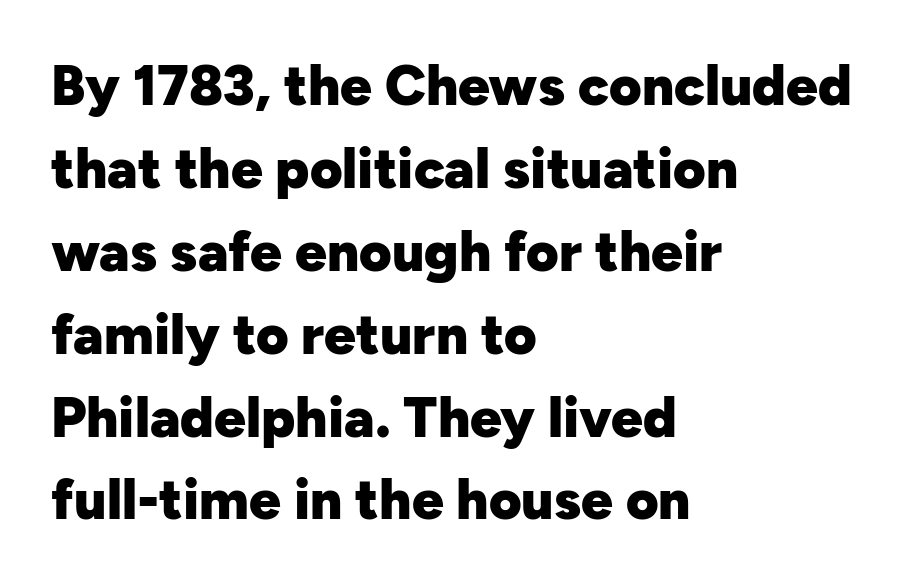
{"serif": "no", "italic": "no", "bold": "yes", "weight": "heavy", "width": "normal", "stroke_contrast": "low", "x_height": "medium", "monospaced": "no", "underline": "no", "align": "left", "line_spacing": "normal", "line_spacing_ratio": 1.48, "letter_spacing": "normal", "letter_spacing_em": 0.0, "glyph_px": 56}
